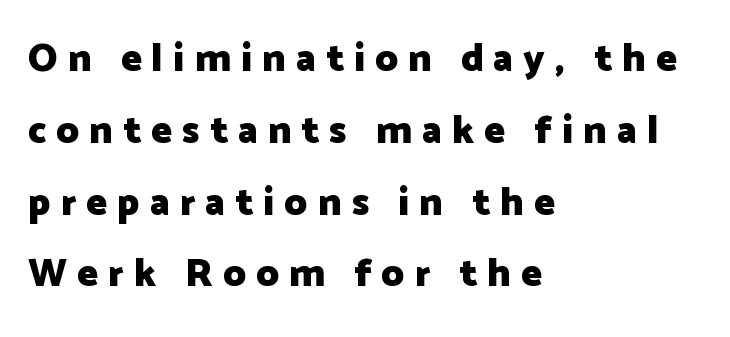
{"serif": "no", "italic": "no", "bold": "yes", "weight": "heavy", "width": "normal", "stroke_contrast": "low", "x_height": "medium", "monospaced": "no", "underline": "no", "align": "left", "line_spacing_ratio": 1.84, "letter_spacing": "wide", "letter_spacing_em": 0.26, "glyph_px": 39}
